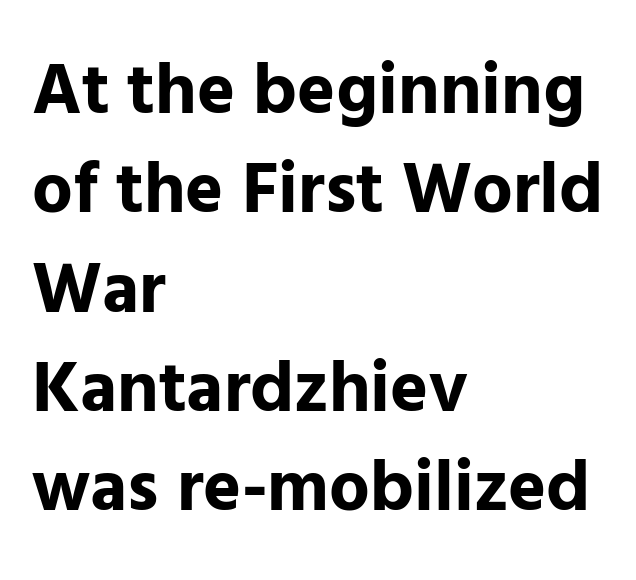
The image shows 72 px bold sans-serif type, upright; set left-aligned, normal line spacing (1.38x), normal letter spacing, not underlined; low stroke contrast and a medium x-height.
